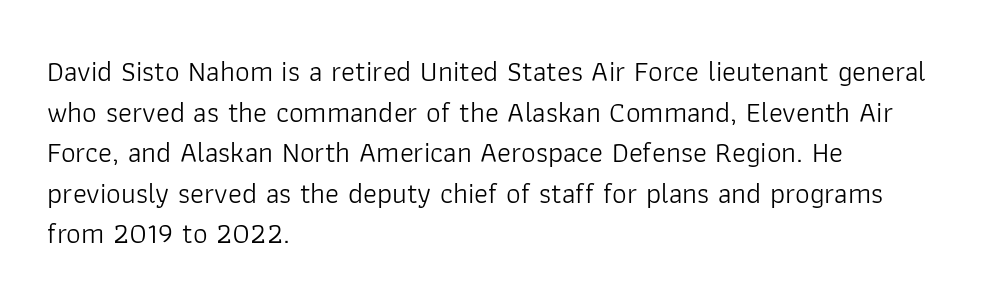
The image shows 29 px light sans-serif type, upright; set left-aligned, normal line spacing (1.4x), normal letter spacing, not underlined; low stroke contrast and a medium x-height.
